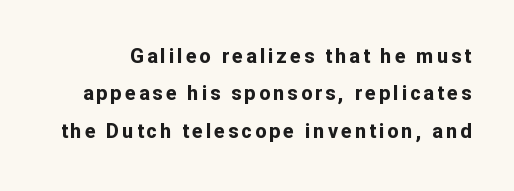
The image shows 20 px bold type, upright; set line spacing 1.87x, not underlined.
